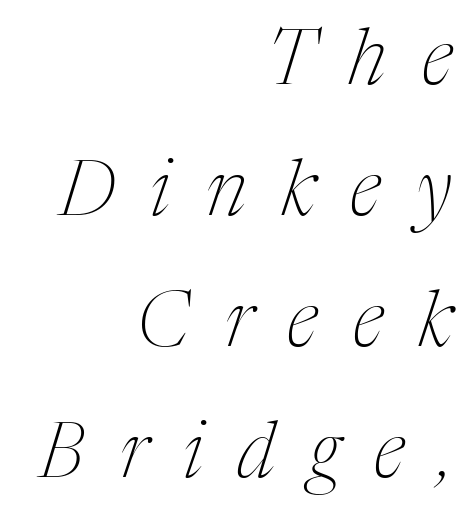
{"serif": "yes", "italic": "yes", "lean": "right", "slant_degrees": 17, "bold": "no", "weight": "thin", "width": "condensed", "stroke_contrast": "medium", "x_height": "medium", "monospaced": "no", "underline": "no", "align": "right", "line_spacing": "normal", "line_spacing_ratio": 1.7, "letter_spacing": "wide", "letter_spacing_em": 0.46, "glyph_px": 77}
